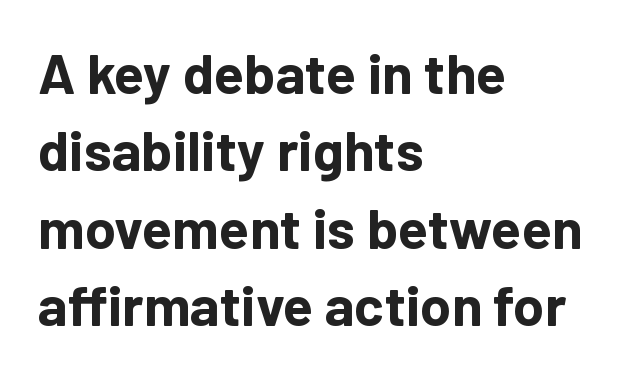
Letterform terminals end flat and unadorned throughout the passage. There is no visible air inserted between adjacent glyphs. No italicization has been applied; the sample stays upright. Summary of vertical rhythm: regular, with standard interline spacing. Check the space under the baseline: it is left empty.
